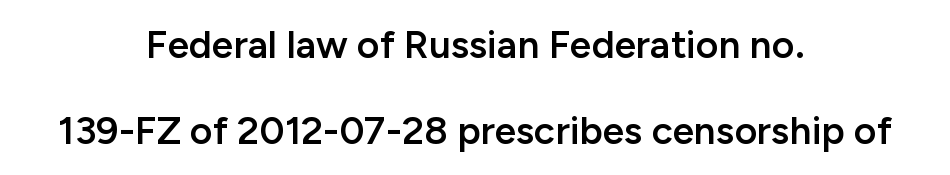
The image shows 39 px semibold sans-serif type, upright; set centered, loose line spacing (2.21x), normal letter spacing, not underlined; low stroke contrast and a medium x-height.
